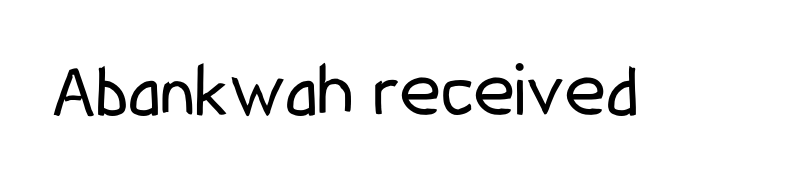
The image shows 78 px regular-weight, condensed sans-serif type, upright; set normal letter spacing, not underlined; low stroke contrast and a medium x-height.
